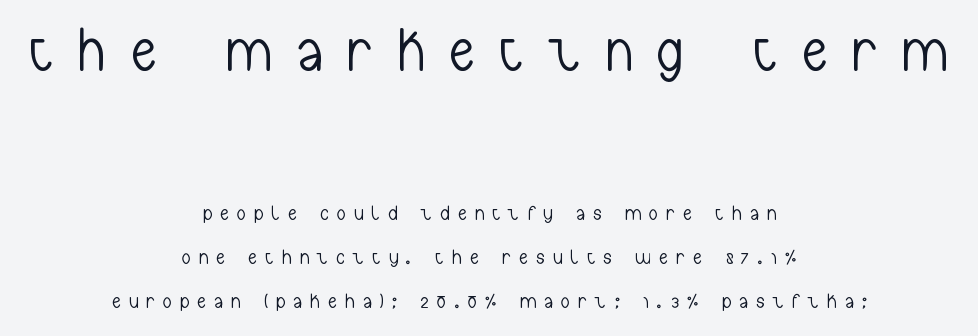
If you drew a line through each stem, it would be perfectly vertical. Students, note that the glyphs here are deliberately spaced far apart. Both edges are ragged and mirror each other, which tells us the setting is centered. Stroke terminals: plain, sans-serif. Stroke thickness stays within the range of a standard reading face or lighter. Spacing verdict: proportional, widths tailored to each character.
